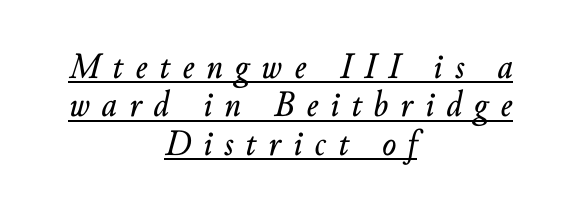
Q: Is the text italic (slanted)? A: Yes, it leans right by about 10 degrees.
Q: Is the text underlined? A: Yes.
Q: How is the paragraph aligned? A: Centered.
Q: Is the spacing between letters normal or unusually wide? A: Unusually wide.
Q: Is the spacing between lines tight, normal or loose? A: Tight.
Q: Width (condensed, normal, or wide)? A: Normal.
Q: Stroke contrast? A: Low.
Q: x-height? A: Small.
Q: Monospaced? A: No.
